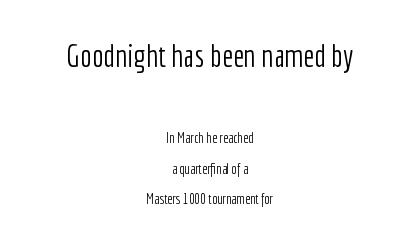
{"serif": "no", "italic": "no", "bold": "no", "weight": "light", "width": "condensed", "stroke_contrast": "low", "x_height": "medium", "monospaced": "no", "underline": "no", "align": "center", "line_spacing": "loose", "line_spacing_ratio": 2.18, "letter_spacing": "normal", "letter_spacing_em": 0.0, "larger_block": "first", "size_ratio": 2.21, "glyph_px": 31}
